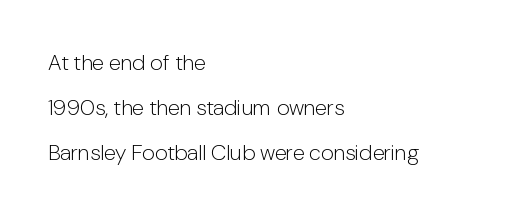
This rendering uses left alignment, leaving the right contour irregular. Tall strokes in this sample are plumb rather than angled. Standard letterfit; no display-style spreading of the glyphs. The leading is generous, giving the passage an open texture. This rendering features lettering with no underline.
